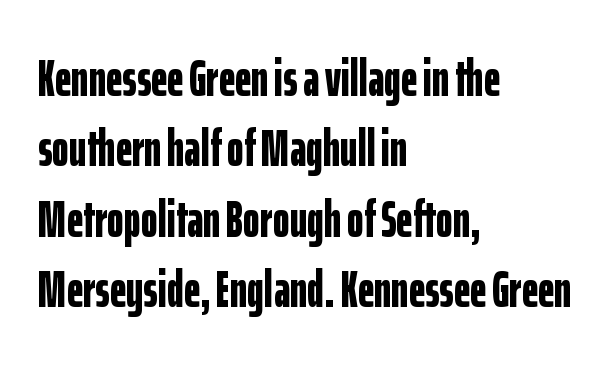
The image shows 51 px bold, condensed sans-serif type, upright; set left-aligned, normal line spacing (1.38x), normal letter spacing, not underlined; low stroke contrast and a medium x-height.
